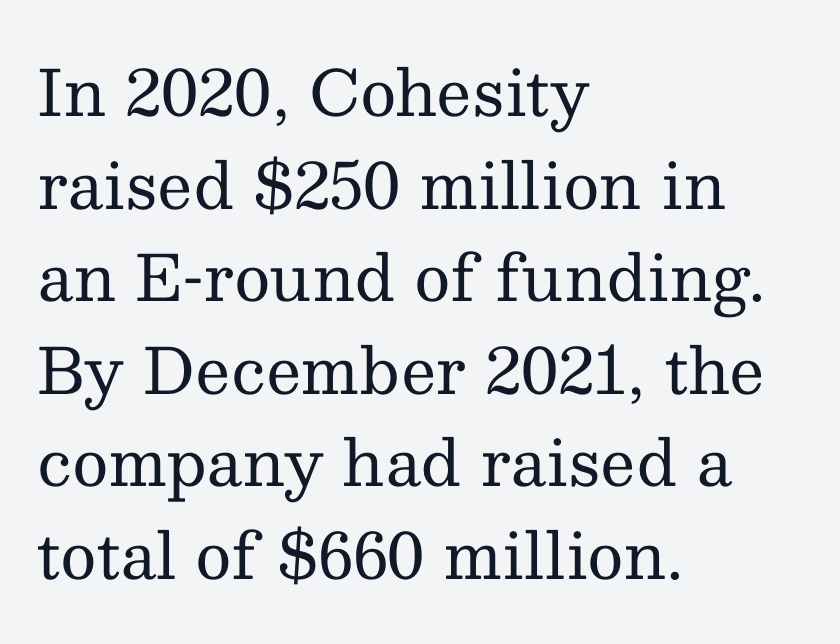
The image shows 63 px regular-weight serif type, upright; set left-aligned, normal line spacing (1.47x), normal letter spacing, not underlined; medium stroke contrast and a medium x-height.
